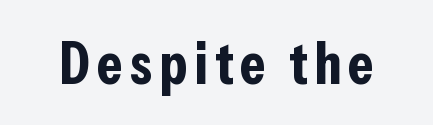
The image shows 59 px bold, condensed sans-serif type, upright; set not underlined; low stroke contrast and a medium x-height.
